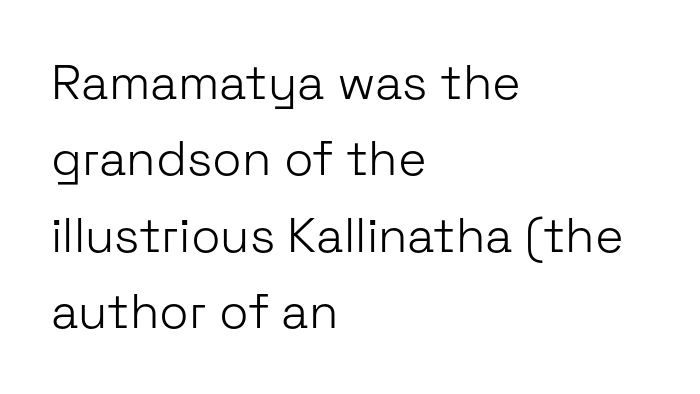
Here the designer chose a conventional face with non-uniform glyph widths. The font is comparable to plain body text, perhaps lighter. Is there any slant? The stems are plumb. What stands out about the letter spacing? Nothing — it is the standard amount.
